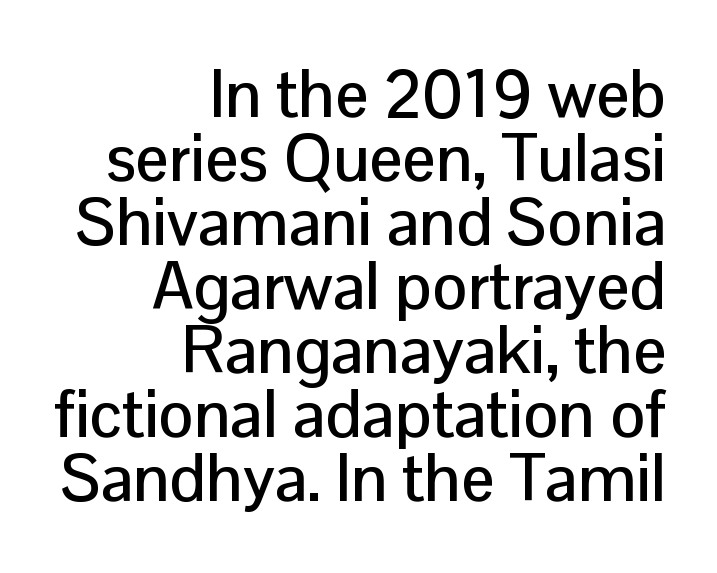
One glance says dense: line gaps are narrower than usual. The face used here is rendered with its standard letterfit. Proportional: the letters do not fall into vertical columns. What kind of face is this? One without serifs — a sans. Reading down the block, your eye finds every line finishing at a fixed right position. Every stem runs plumb, perpendicular to the baseline.
